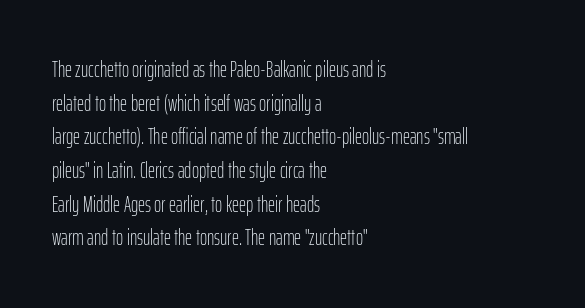
{"italic": "no", "bold": "no", "underline": "no", "align": "left", "line_spacing": "normal", "line_spacing_ratio": 1.53, "letter_spacing": "normal", "letter_spacing_em": 0.0, "glyph_px": 22}
